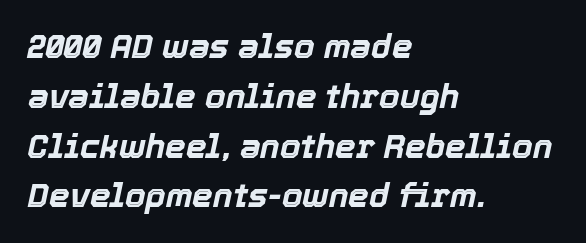
The image shows 33 px bold type, italic (leaning right); set left-aligned, normal line spacing (1.51x), normal letter spacing, not underlined; a medium x-height.
